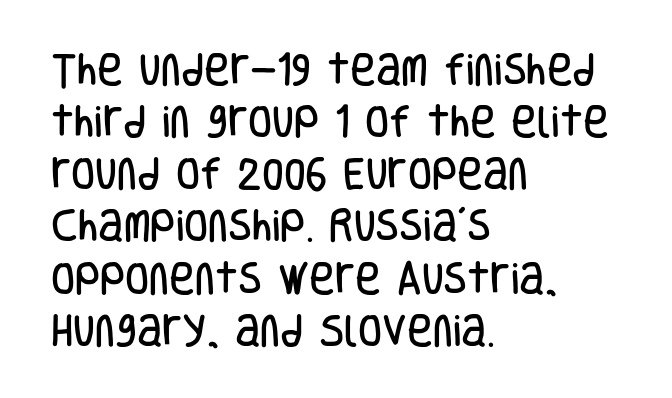
{"serif": "no", "italic": "no", "width": "condensed", "stroke_contrast": "low", "x_height": "large", "monospaced": "no", "underline": "no", "align": "left", "line_spacing": "normal", "line_spacing_ratio": 1.49, "letter_spacing": "normal", "letter_spacing_em": 0.0, "glyph_px": 35}
